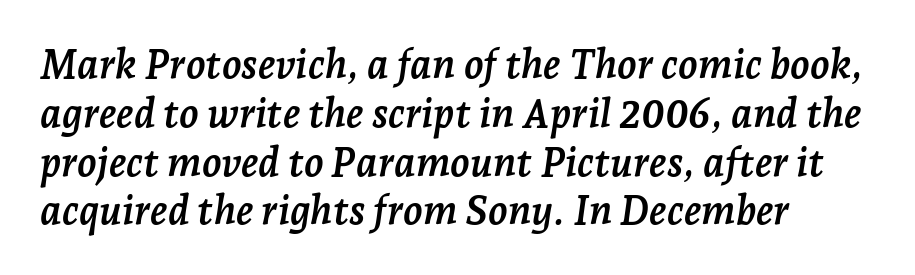
Each letter keeps its own natural width here, so spacing adapts to shape. No extra tracking has been applied to these lines. Notice how the passage keeps a crisp vertical edge on the left only. Does the lettering tilt? It does — this is italic. You'd pick this weight for a headline — it's a proper bold.
